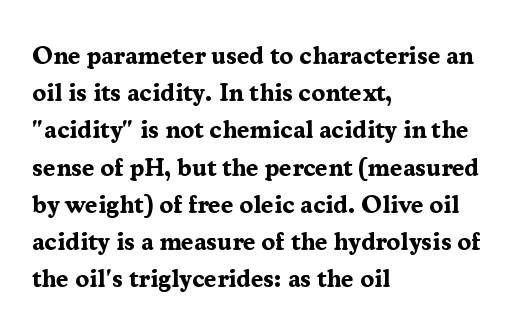
Q: Is the text bold? A: Yes.
Q: Is the text italic (slanted)? A: No, it is upright.
Q: Is the text underlined? A: No.
Q: How is the paragraph aligned? A: Left-aligned.
Q: Is the spacing between letters normal or unusually wide? A: Normal.
Q: Is the spacing between lines tight, normal or loose? A: Normal.
